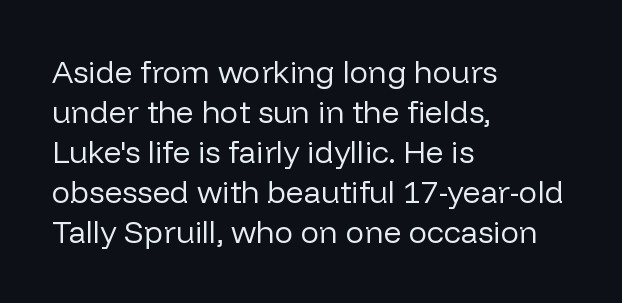
One-word summary of the alignment: left. Check the space under the baseline: it is left empty. This sample has the flowing, uneven cadence of proportional lettering. Weight: not bold — regular or lighter. Serifs: no, the terminals of the letterforms are clean. It's the straight-up-and-down kind of type.
